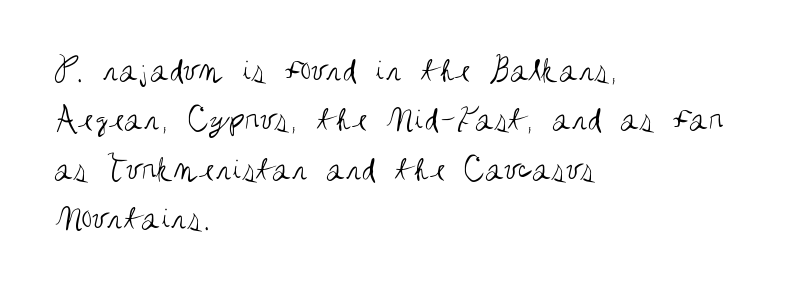
Q: Is the text bold? A: No.
Q: Is the typeface a serif or a sans-serif typeface? A: Sans-serif.
Q: Is the text underlined? A: No.
Q: How is the paragraph aligned? A: Left-aligned.
Q: Is the spacing between letters normal or unusually wide? A: Normal.
Q: Is the spacing between lines tight, normal or loose? A: Normal.
Q: Width (condensed, normal, or wide)? A: Condensed.
Q: Stroke contrast? A: Medium.
Q: x-height? A: Large.
Q: Monospaced? A: No.
